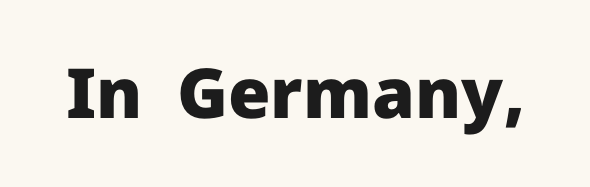
Tall strokes in this sample are plumb rather than angled. Does extra space separate the letters? No, they use regular spacing. The rendering uses natural spacing where letterforms have individual widths. Any mark beneath the type? The region is blank.
